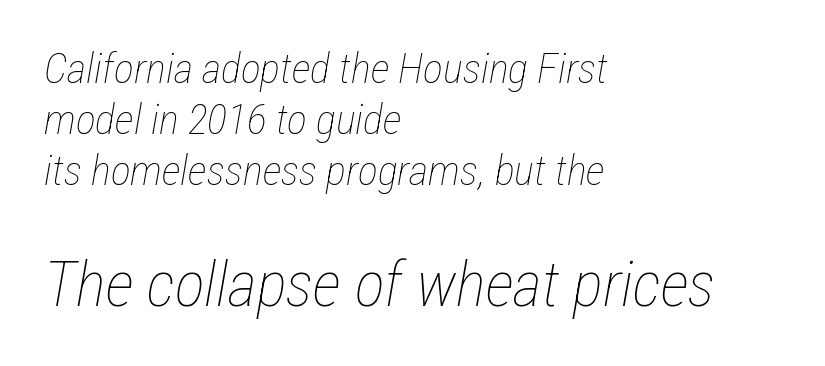
{"italic": "yes", "lean": "right", "slant_degrees": 12, "bold": "no", "weight": "thin", "width": "condensed", "stroke_contrast": "low", "x_height": "medium", "monospaced": "no", "underline": "no", "align": "left", "line_spacing_ratio": 1.21, "letter_spacing": "normal", "letter_spacing_em": 0.0, "larger_block": "second", "size_ratio": 1.5, "glyph_px": 63}
